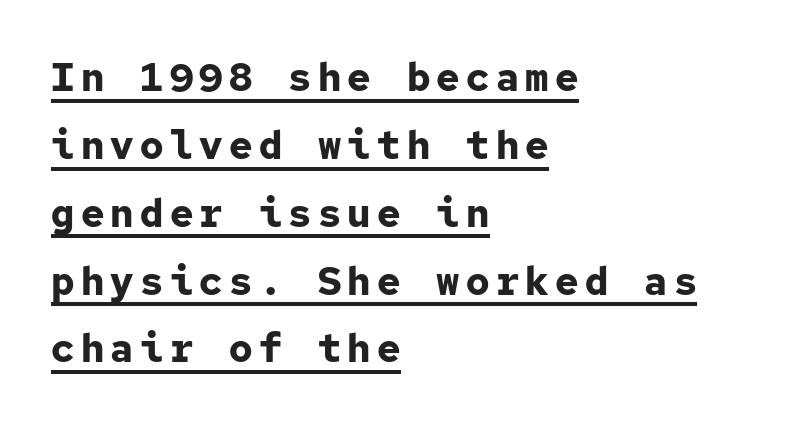
The image shows 39 px bold sans-serif type, upright, monospaced; set left-aligned, line spacing 1.74x, underlined; low stroke contrast and a medium x-height.
